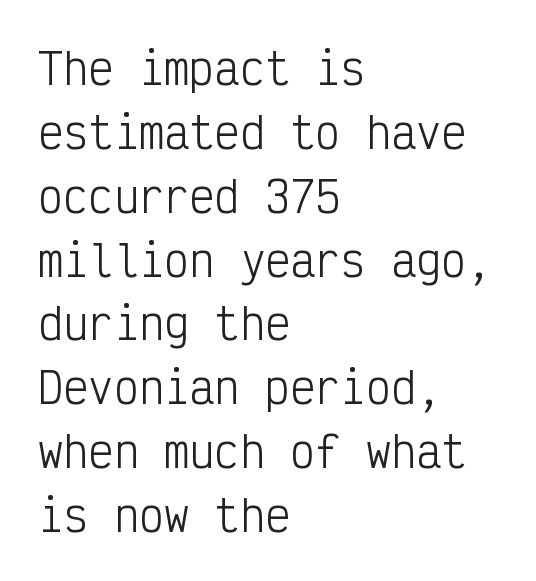
The image shows 42 px light, condensed sans-serif type, upright, monospaced; set left-aligned, normal line spacing (1.52x), normal letter spacing, not underlined; low stroke contrast and a medium x-height.
